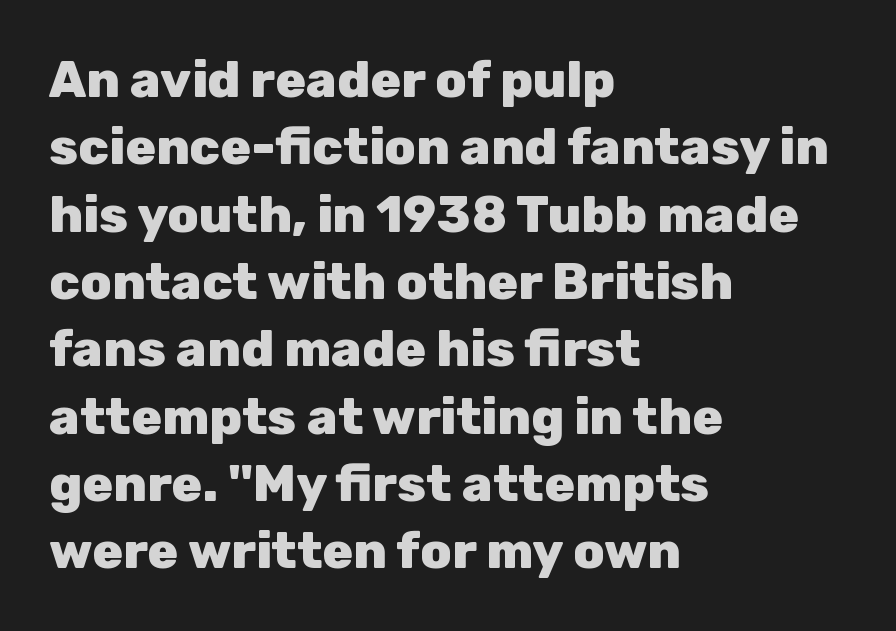
The image shows 51 px heavy sans-serif type, upright; set left-aligned, normal line spacing (1.32x), normal letter spacing, not underlined; low stroke contrast and a medium x-height.
